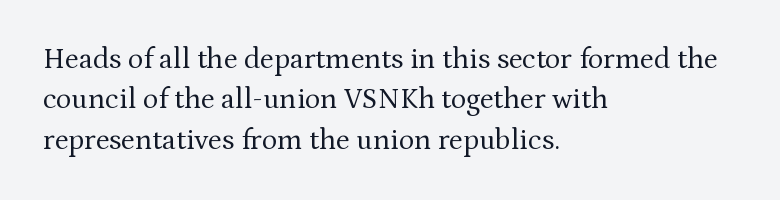
{"serif": "yes", "italic": "no", "bold": "no", "weight": "regular", "width": "normal", "stroke_contrast": "medium", "x_height": "medium", "monospaced": "no", "underline": "no", "align": "left", "line_spacing": "normal", "line_spacing_ratio": 1.39, "letter_spacing": "normal", "letter_spacing_em": 0.0, "glyph_px": 29}
